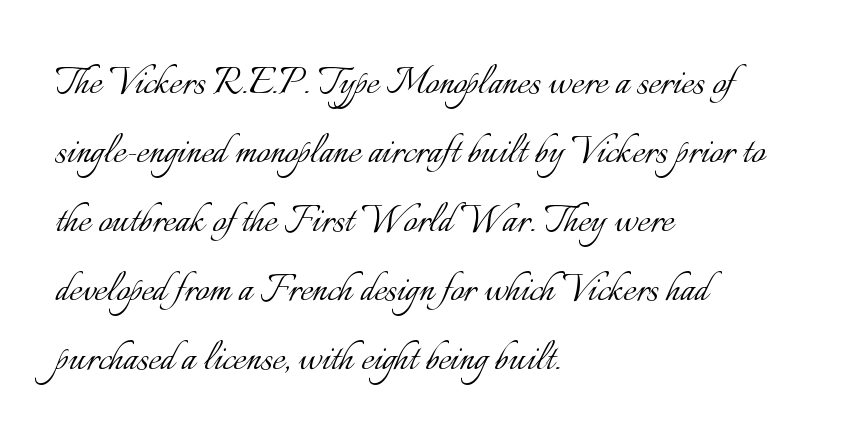
Q: Is the text bold? A: No.
Q: Is the text italic (slanted)? A: Yes.
Q: Is the text underlined? A: No.
Q: How is the paragraph aligned? A: Left-aligned.
Q: Is the spacing between letters normal or unusually wide? A: Normal.
Q: Is the spacing between lines tight, normal or loose? A: Normal.
Q: Width (condensed, normal, or wide)? A: Normal.
Q: Stroke contrast? A: Low.
Q: x-height? A: Small.
Q: Monospaced? A: No.
